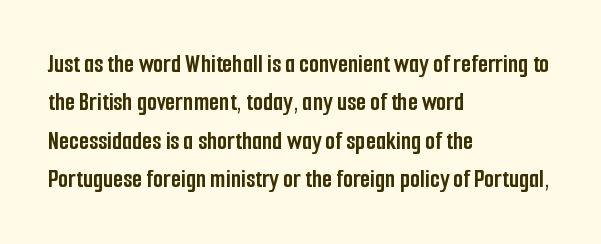
Q: Is the text bold? A: Yes.
Q: Is the text italic (slanted)? A: No, it is upright.
Q: Is the text underlined? A: No.
Q: How is the paragraph aligned? A: Left-aligned.
Q: Is the spacing between letters normal or unusually wide? A: Normal.
Q: Is the spacing between lines tight, normal or loose? A: Normal.
